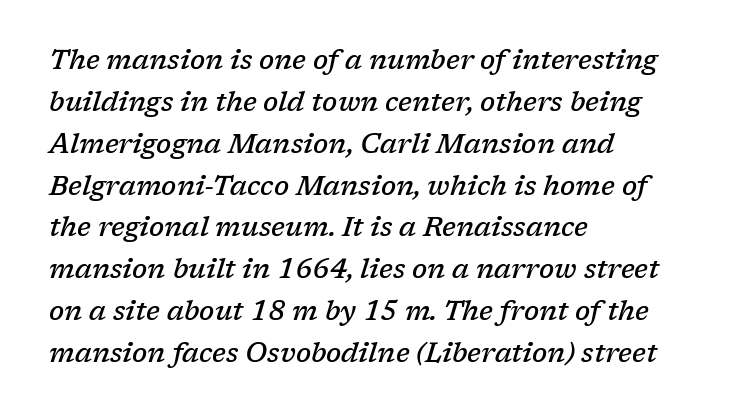
A typesetter would call this leading conventional body-copy spacing. Decoration check: the copy has no underline. Looking at the ascenders, they clearly lean. Between one letter and the next there's only the usual sliver of space. Left-aligned paragraph, ragged on the right. The passage shown is semibold, sitting just below true bold.
